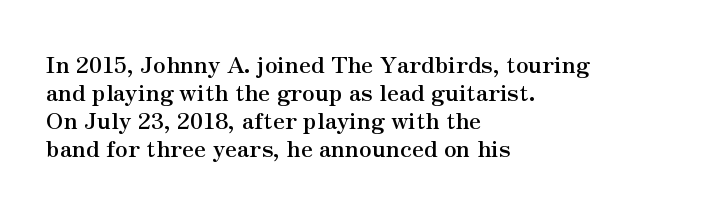
Look at the stroke-to-counter ratio: heavy, a bold. Ordinary non-slanted type is in use. The baseline area is clear. The setting favours the left margin, as ordinary paragraphs usually do. Look at the tracking — it's just the regular setting, nothing added.
